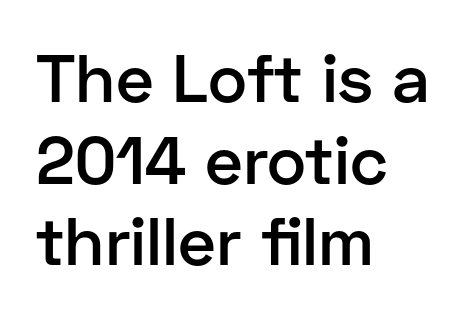
{"serif": "no", "italic": "no", "bold": "semi", "weight": "semibold", "width": "normal", "stroke_contrast": "low", "x_height": "medium", "monospaced": "no", "underline": "no", "align": "left", "line_spacing_ratio": 1.22, "letter_spacing": "normal", "letter_spacing_em": 0.0, "glyph_px": 67}
